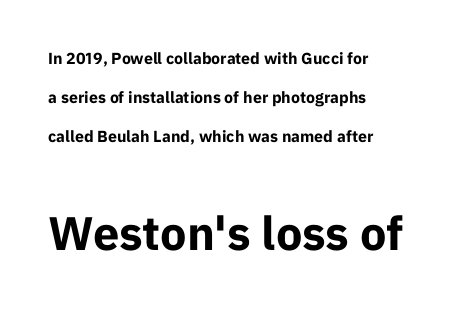
{"serif": "no", "italic": "no", "bold": "yes", "weight": "bold", "width": "normal", "stroke_contrast": "low", "x_height": "medium", "monospaced": "no", "underline": "no", "align": "left", "line_spacing": "loose", "line_spacing_ratio": 2.44, "letter_spacing": "normal", "letter_spacing_em": 0.0, "larger_block": "second", "size_ratio": 2.94, "glyph_px": 47}
